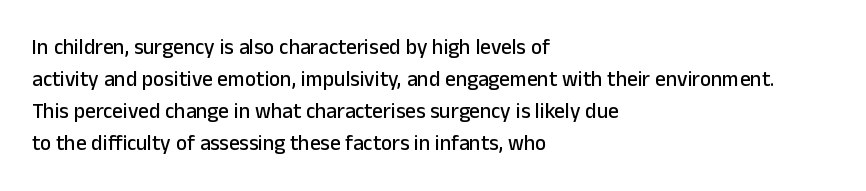
{"italic": "no", "underline": "no", "align": "left", "line_spacing": "normal", "line_spacing_ratio": 1.52, "letter_spacing": "normal", "letter_spacing_em": 0.0, "glyph_px": 21}
